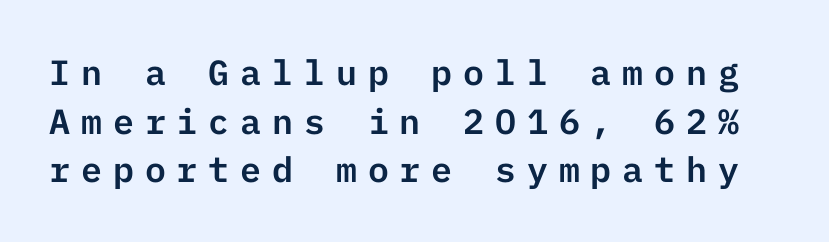
This is the regular roman posture of the typeface. A typesetter would call this leading conventional body-copy spacing. Font category for this specimen: sans-serif. Is the letter spacing exaggerated? Yes — the characters are pushed far apart. Honestly, there is no underline to notice here at all.
